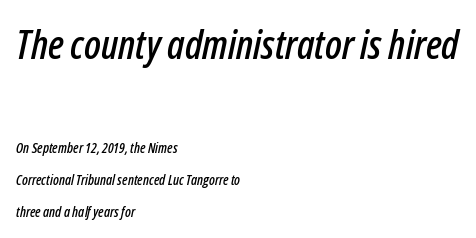
{"italic": "yes", "lean": "right", "slant_degrees": 12, "width": "condensed", "stroke_contrast": "low", "x_height": "medium", "monospaced": "no", "underline": "no", "align": "left", "line_spacing": "loose", "line_spacing_ratio": 2.26, "letter_spacing": "normal", "letter_spacing_em": 0.0, "larger_block": "first", "size_ratio": 2.86, "glyph_px": 40}
